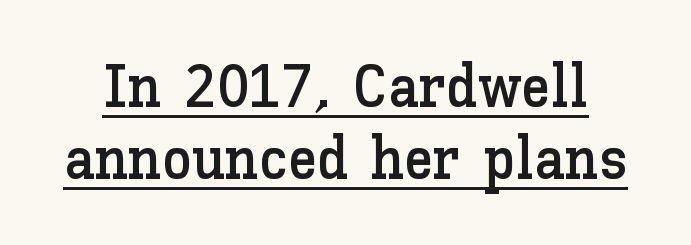
{"italic": "no", "width": "normal", "stroke_contrast": "low", "x_height": "medium", "monospaced": "no", "underline": "yes", "line_spacing_ratio": 1.2, "letter_spacing": "normal", "letter_spacing_em": 0.0, "glyph_px": 60}
